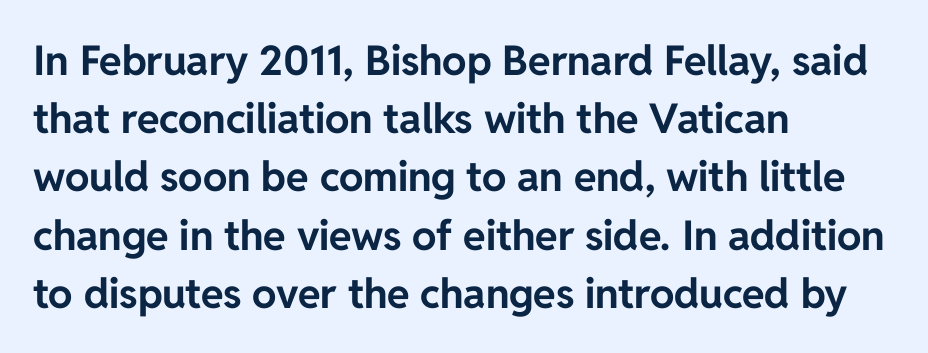
Quick note: underline off. Teacher's note: observe the even left margin — that is flush-left alignment. The sample has been set heavy, in full bold. The font family rendered here belongs to the sans-serif group.
